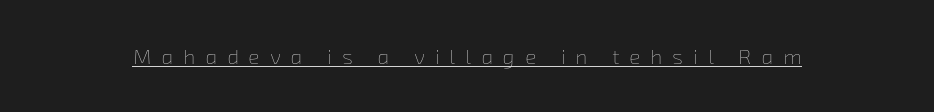
The image shows 21 px text type; set unusually wide letter spacing (+0.48 em), underlined.
